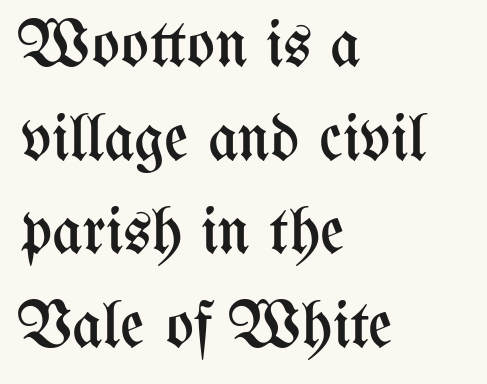
The image shows 66 px regular-weight, condensed type, upright; set left-aligned, normal line spacing (1.42x), normal letter spacing, not underlined; medium stroke contrast and a medium x-height.
